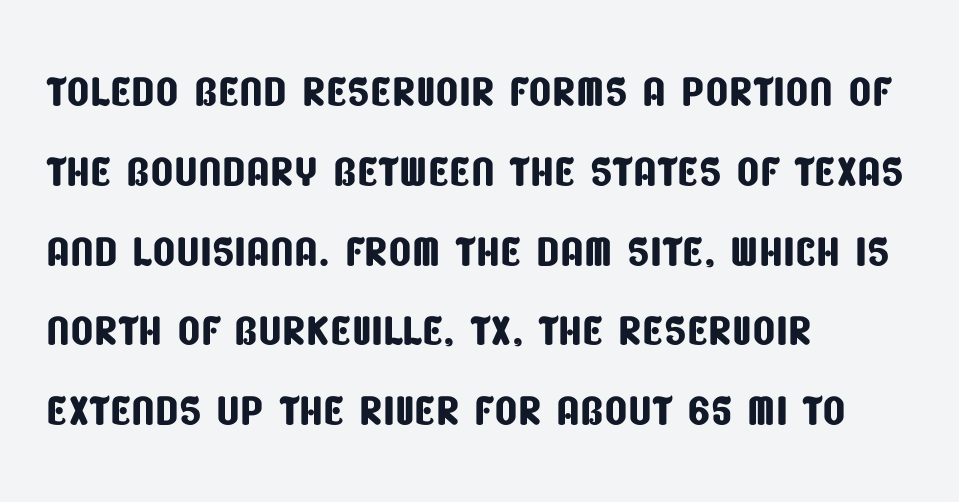
The image shows 60 px condensed sans-serif type; set left-aligned, normal line spacing (1.33x), normal letter spacing, not underlined; low stroke contrast and a large x-height.
